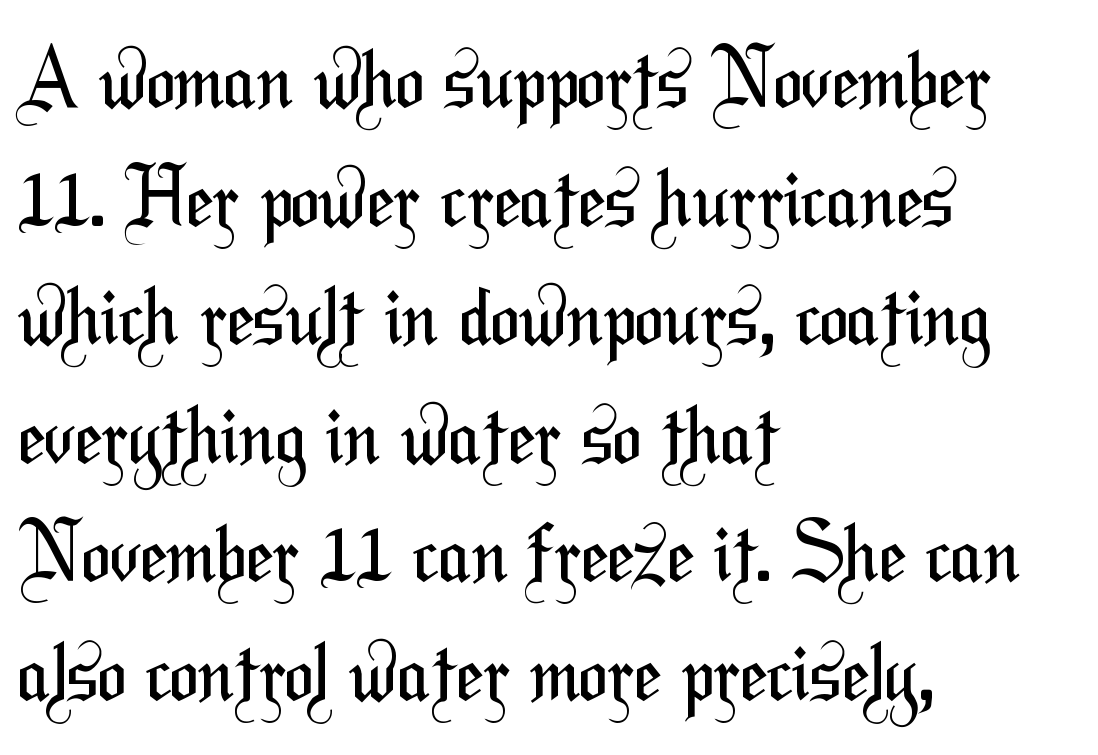
The image shows 78 px regular-weight, condensed sans-serif type; set left-aligned, normal line spacing (1.52x), normal letter spacing, not underlined; medium stroke contrast and a medium x-height.
